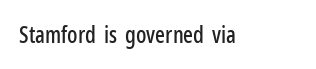
{"italic": "no", "underline": "no", "letter_spacing": "normal", "letter_spacing_em": 0.0, "glyph_px": 23}
